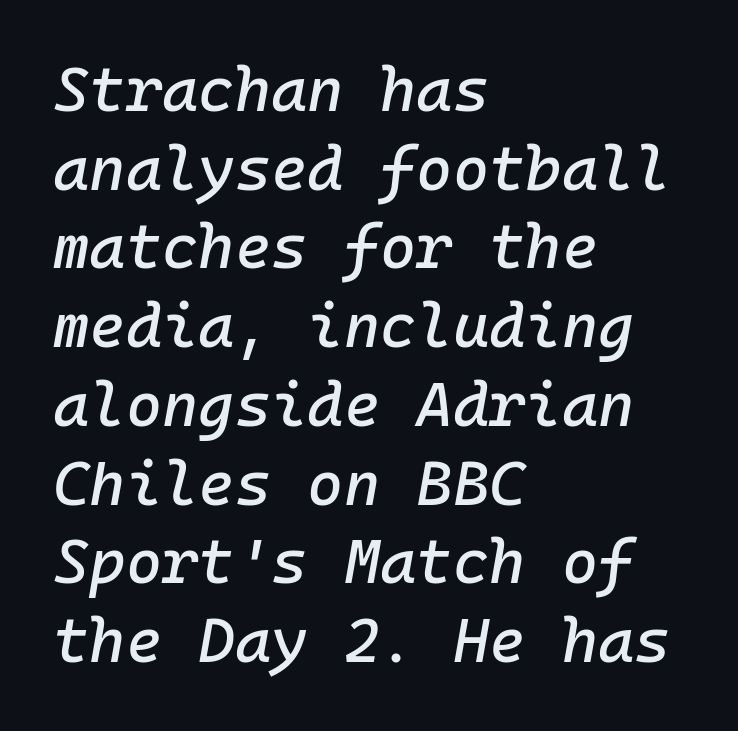
The image shows 62 px text type, italic (leaning right), monospaced; set left-aligned, normal line spacing (1.27x), normal letter spacing, not underlined; low stroke contrast and a medium x-height.
